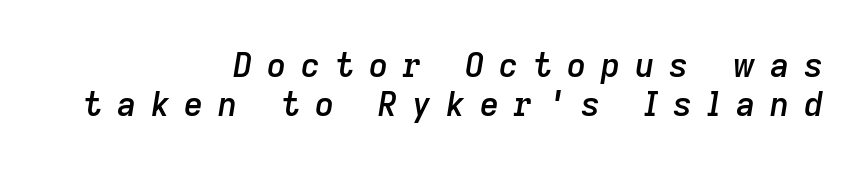
Descender tails drop into unmarked territory. The face used here has a pronounced slope to its letters. On the weight axis this lands at semibold, roughly 600. Horizontally, the lines are justified to the trailing edge only. Character widths vary here, with narrow letters taking less room than wide ones.
